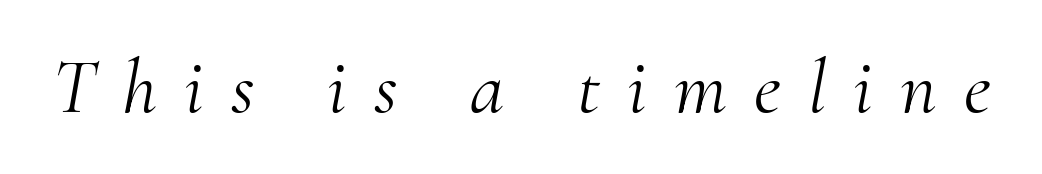
{"serif": "yes", "italic": "yes", "lean": "right", "slant_degrees": 10, "bold": "no", "weight": "light", "width": "normal", "stroke_contrast": "medium", "x_height": "small", "monospaced": "no", "underline": "no", "letter_spacing": "wide", "letter_spacing_em": 0.35, "glyph_px": 78}
